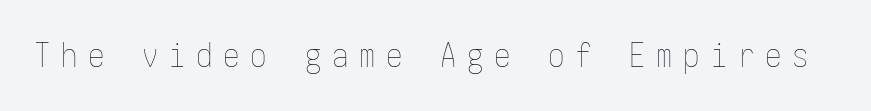
The image shows 33 px thin, condensed type, upright; set unusually wide letter spacing (+0.32 em), not underlined; low stroke contrast and a medium x-height.
